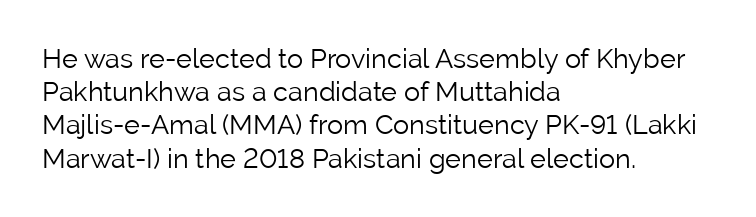
The zone under the glyphs is completely vacant. The passage is arranged the way most books set body copy — flush left. The type sits square on the baseline with zero lean. Weight: in the light-to-regular range. In terms of letterspacing, this is plain default setting.
